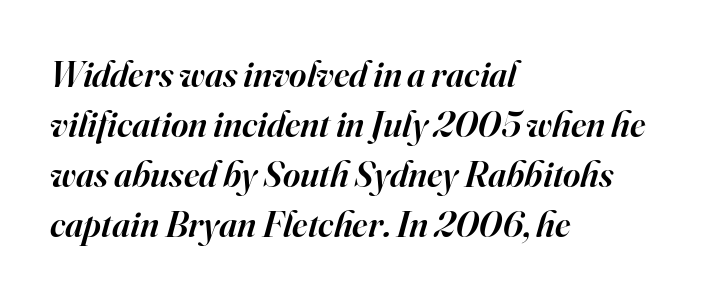
{"serif": "yes", "italic": "yes", "lean": "right", "slant_degrees": 16, "bold": "semi", "weight": "semibold", "width": "normal", "stroke_contrast": "high", "x_height": "small", "monospaced": "no", "underline": "no", "align": "left", "line_spacing": "normal", "line_spacing_ratio": 1.35, "letter_spacing": "normal", "letter_spacing_em": 0.0, "glyph_px": 37}
